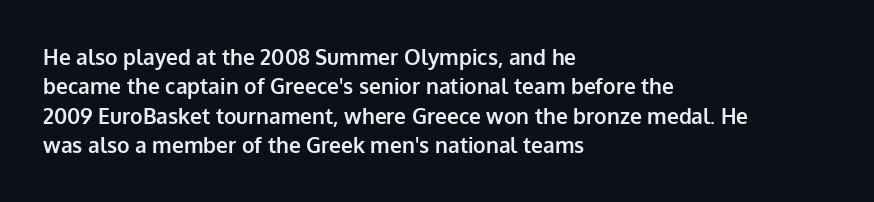
Posture: upright roman. Underlining? Definitely not there. Each line starts at the same left margin while the right side varies. Stroke thickness is high; the sample reads as a true bold. The block of text has a typical density, with ordinary space between rows.
